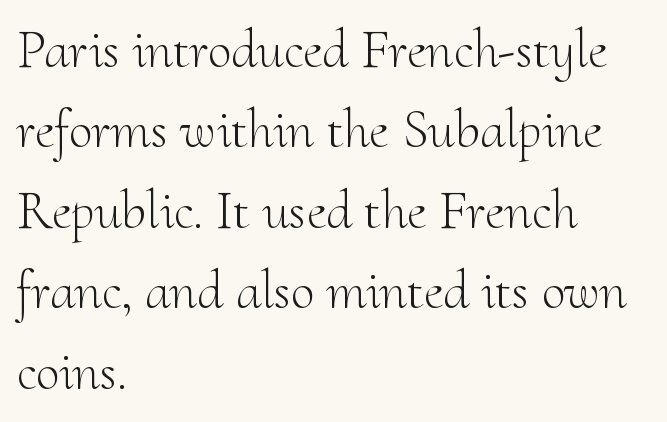
The lettering stays uniformly vertical, giving the passage a roman look. These lines keep a tight, regular rhythm from letter to letter. The passage shown is typed in a proportional face where columns would drift. Underline: absent. The paragraph has a hard left edge and a soft right edge. The characters are drawn with everyday or finer stroke widths.
